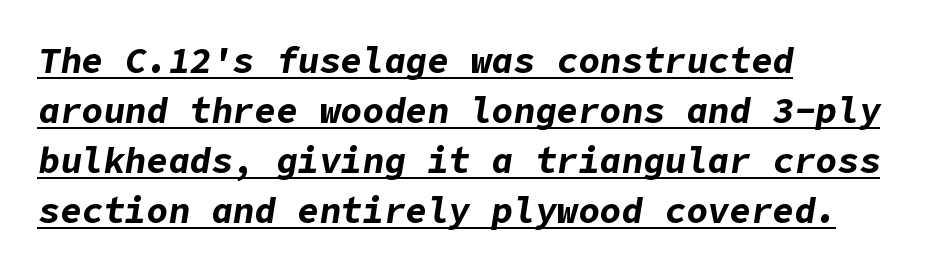
The block of text has a typical density, with ordinary space between rows. Is the type bold? Yes — the strokes are clearly thick and heavy. Where is the straight margin? On the left. No extra tracking has been applied to these lines. The specimen reads as italic at a glance. Underline: present.
